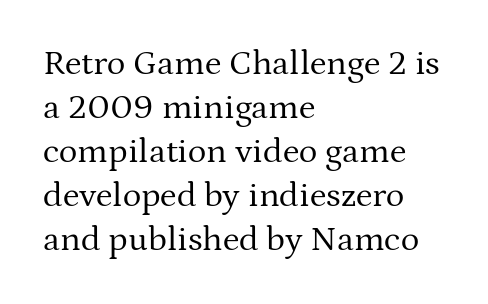
{"serif": "yes", "italic": "no", "bold": "no", "weight": "regular", "width": "normal", "stroke_contrast": "medium", "x_height": "medium", "monospaced": "no", "underline": "no", "align": "left", "line_spacing": "normal", "line_spacing_ratio": 1.26, "letter_spacing": "normal", "letter_spacing_em": 0.0, "glyph_px": 35}
